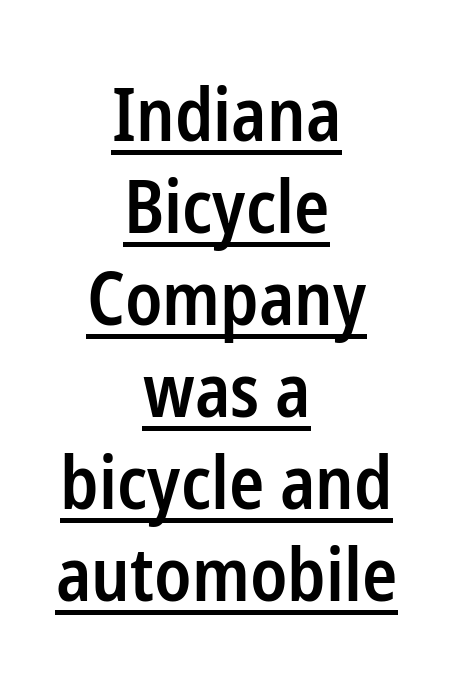
The passage is arranged like a title page — every line centered. Varying glyph widths throughout — classic text-font behaviour. Vertically, the passage feels balanced, rows spaced as you'd expect. Firm but not heavy-handed strokes: this text is semibold. Caption: standard tracking, unaltered.
